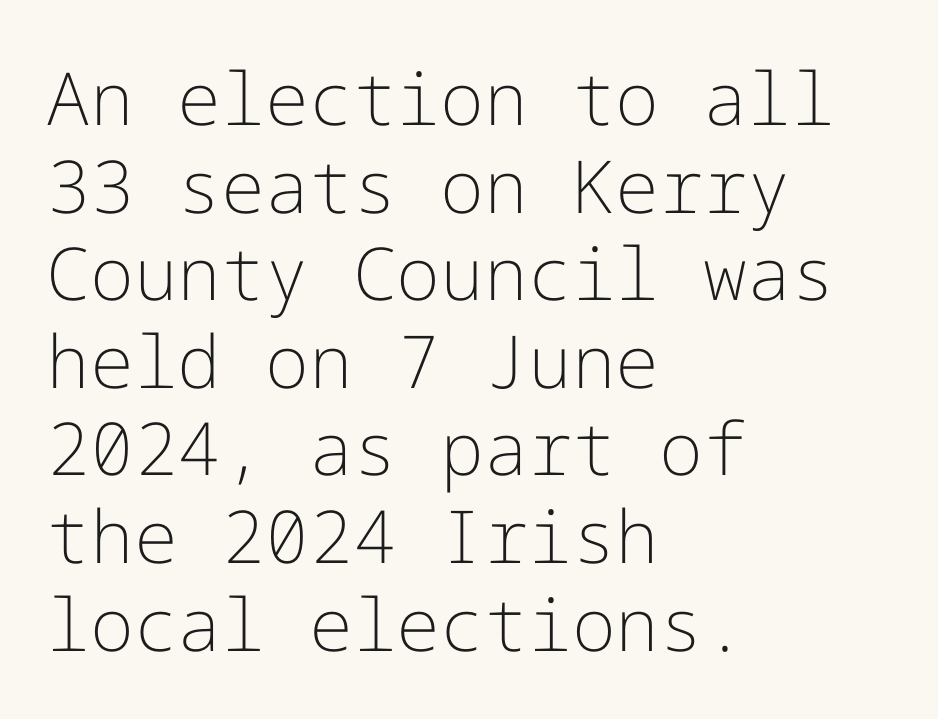
Q: Is the text bold? A: No.
Q: Is the text italic (slanted)? A: No, it is upright.
Q: Is the typeface a serif or a sans-serif typeface? A: Sans-serif.
Q: Is the text underlined? A: No.
Q: How is the paragraph aligned? A: Left-aligned.
Q: Is the spacing between letters normal or unusually wide? A: Normal.
Q: Width (condensed, normal, or wide)? A: Normal.
Q: Stroke contrast? A: Low.
Q: x-height? A: Medium.
